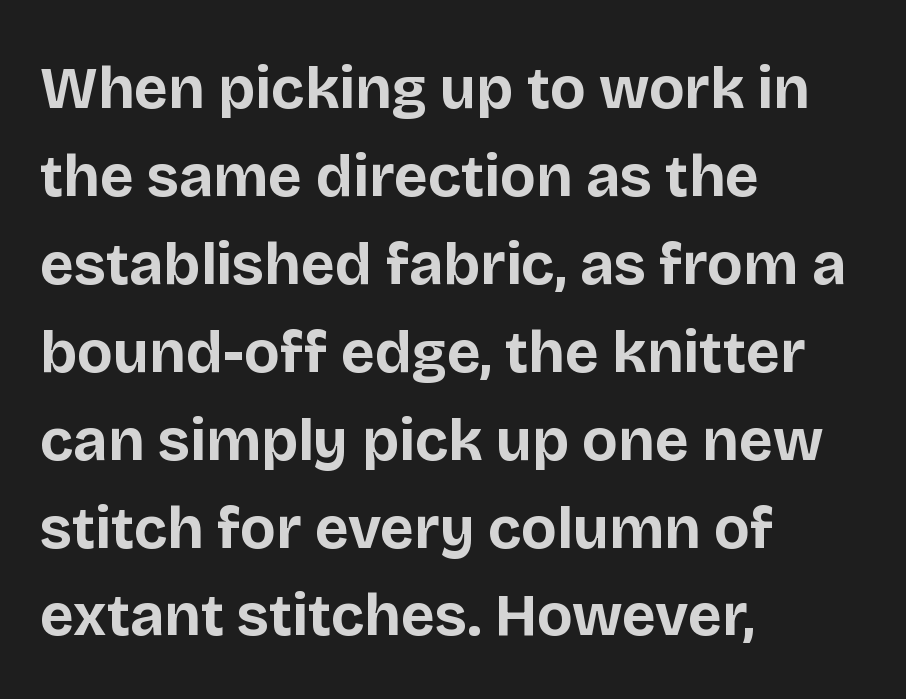
{"serif": "no", "italic": "no", "bold": "yes", "weight": "bold", "width": "normal", "stroke_contrast": "low", "x_height": "large", "monospaced": "no", "underline": "no", "align": "left", "line_spacing": "normal", "line_spacing_ratio": 1.49, "letter_spacing": "normal", "letter_spacing_em": 0.0, "glyph_px": 59}
